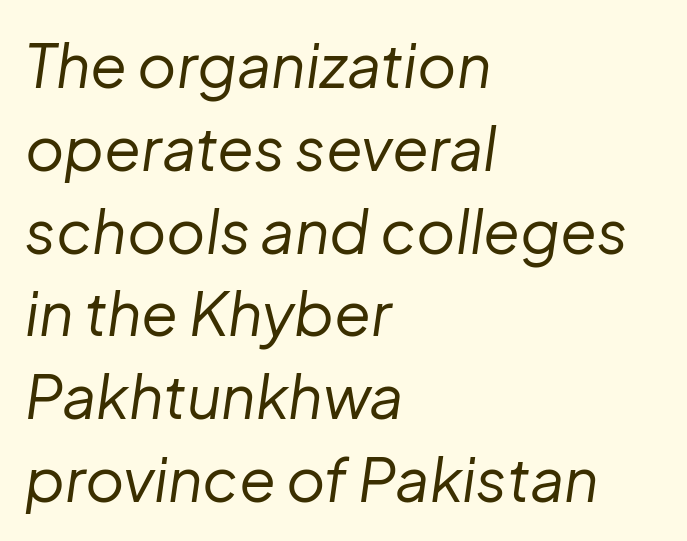
Q: Is the text bold? A: No.
Q: Is the text italic (slanted)? A: Yes, it leans right by about 8 degrees.
Q: Is the text underlined? A: No.
Q: How is the paragraph aligned? A: Left-aligned.
Q: Is the spacing between letters normal or unusually wide? A: Normal.
Q: Is the spacing between lines tight, normal or loose? A: Normal.
Q: Width (condensed, normal, or wide)? A: Normal.
Q: Stroke contrast? A: Low.
Q: x-height? A: Medium.
Q: Monospaced? A: No.
